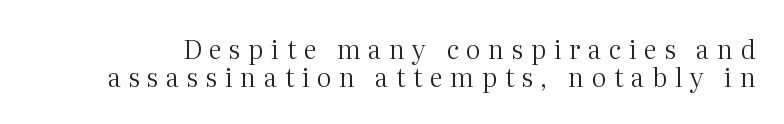
The image shows 26 px text type, upright; set tight line spacing (1.07x), unusually wide letter spacing (+0.29 em), not underlined.
